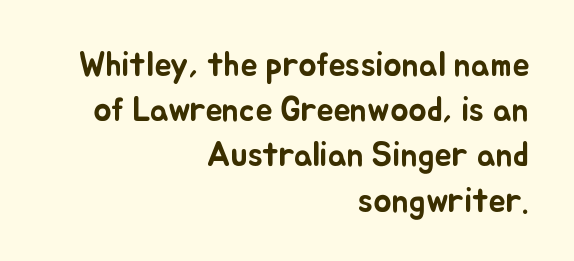
Q: Is the text italic (slanted)? A: No, it is upright.
Q: Is the text underlined? A: No.
Q: How is the paragraph aligned? A: Right-aligned.
Q: Is the spacing between letters normal or unusually wide? A: Normal.
Q: Is the spacing between lines tight, normal or loose? A: Normal.
Q: Width (condensed, normal, or wide)? A: Normal.
Q: Stroke contrast? A: Low.
Q: x-height? A: Small.
Q: Monospaced? A: No.
